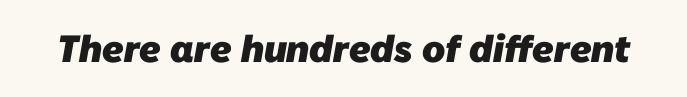
{"serif": "no", "bold": "yes", "weight": "heavy", "width": "normal", "stroke_contrast": "low", "x_height": "medium", "monospaced": "no", "underline": "no", "letter_spacing": "normal", "letter_spacing_em": 0.0, "glyph_px": 38}
